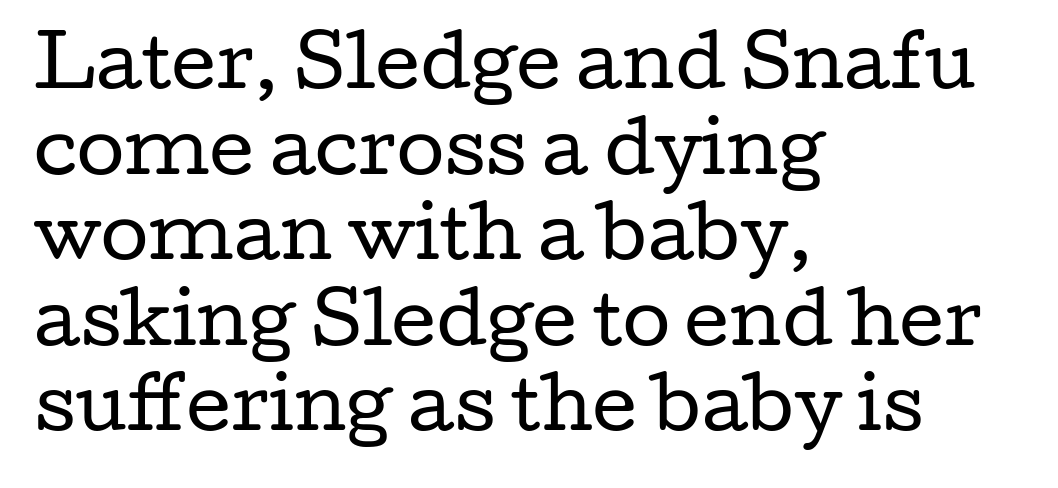
Think of a printed novel: that variable character pitch is what you see here. The passage shown has conventional tracking throughout. Stroke thickness stays within the range of a standard reading face or lighter. Descenders are the only things crossing below the line. Reading down the block, your eye returns to a fixed left position each line.
